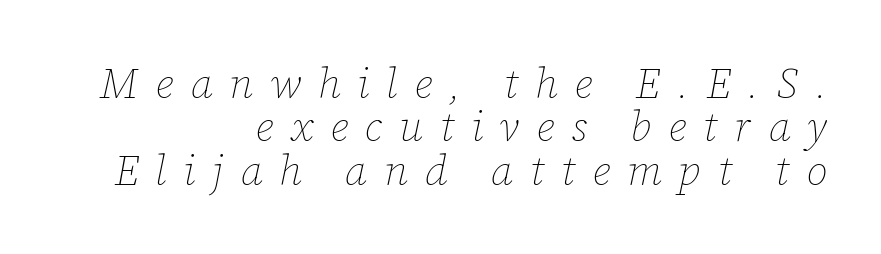
Q: Is the text bold? A: No.
Q: Is the text italic (slanted)? A: Yes, it leans right by about 12 degrees.
Q: Is the text underlined? A: No.
Q: How is the paragraph aligned? A: Right-aligned.
Q: Is the spacing between letters normal or unusually wide? A: Unusually wide.
Q: Is the spacing between lines tight, normal or loose? A: Tight.
Q: Width (condensed, normal, or wide)? A: Normal.
Q: Stroke contrast? A: Low.
Q: x-height? A: Medium.
Q: Monospaced? A: No.
